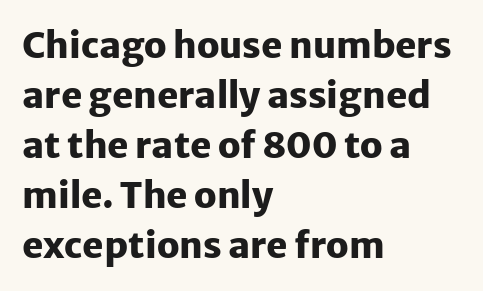
{"serif": "no", "italic": "no", "bold": "yes", "weight": "heavy", "width": "normal", "stroke_contrast": "low", "x_height": "medium", "monospaced": "no", "underline": "no", "align": "left", "line_spacing": "normal", "line_spacing_ratio": 1.39, "letter_spacing": "normal", "letter_spacing_em": 0.0, "glyph_px": 36}
